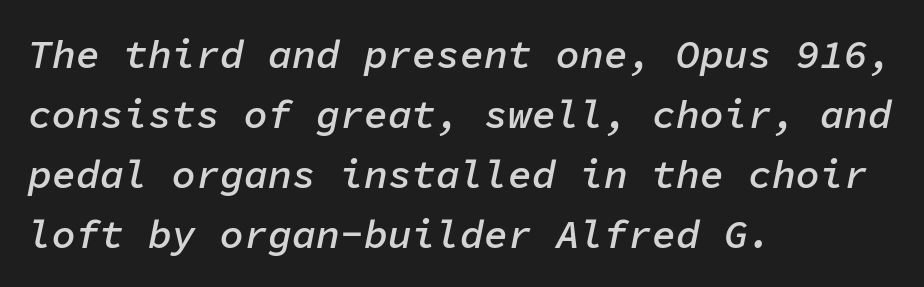
{"italic": "yes", "lean": "right", "slant_degrees": 11, "bold": "semi", "weight": "semibold", "width": "normal", "stroke_contrast": "low", "x_height": "medium", "monospaced": "yes", "underline": "no", "align": "left", "line_spacing": "normal", "line_spacing_ratio": 1.5, "letter_spacing": "normal", "letter_spacing_em": 0.0, "glyph_px": 40}
